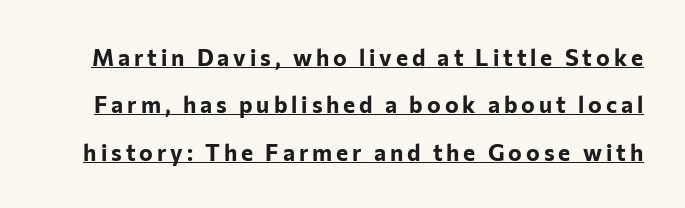
Tall strokes in this sample are plumb rather than angled. Notice how a bar underscores the lettering throughout. In terms of weight, the rendering is a true, heavy bold. Each new line begins a long way beneath the previous one.
